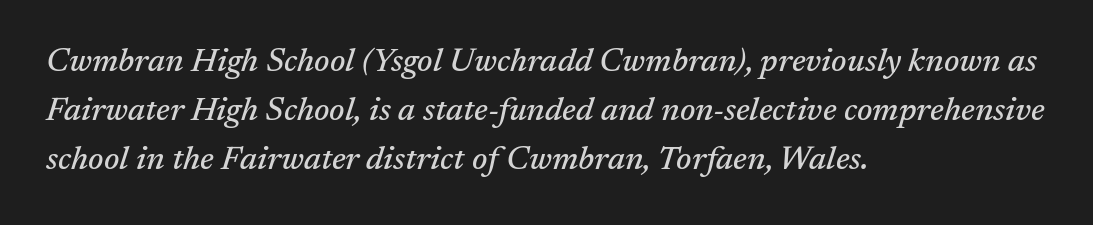
{"serif": "yes", "italic": "yes", "lean": "right", "slant_degrees": 17, "width": "normal", "stroke_contrast": "medium", "x_height": "medium", "monospaced": "no", "underline": "no", "align": "left", "line_spacing": "normal", "line_spacing_ratio": 1.49, "letter_spacing": "normal", "letter_spacing_em": 0.0, "glyph_px": 33}
